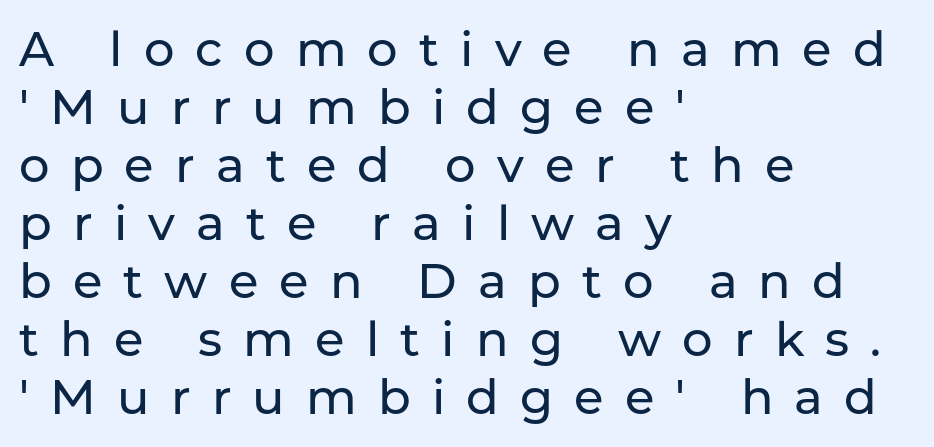
{"serif": "no", "italic": "no", "width": "normal", "stroke_contrast": "low", "x_height": "medium", "monospaced": "no", "underline": "no", "align": "left", "line_spacing_ratio": 1.21, "letter_spacing": "wide", "letter_spacing_em": 0.44, "glyph_px": 48}
